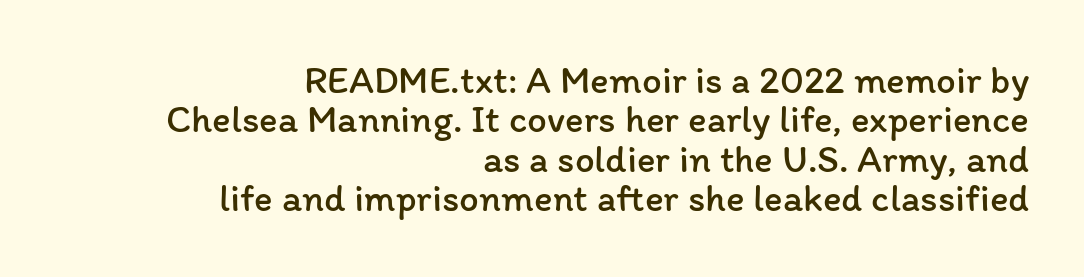
{"italic": "no", "bold": "no", "weight": "regular", "width": "normal", "stroke_contrast": "low", "x_height": "medium", "monospaced": "no", "underline": "no", "align": "right", "line_spacing": "tight", "line_spacing_ratio": 1.01, "letter_spacing": "normal", "letter_spacing_em": 0.0, "glyph_px": 39}
